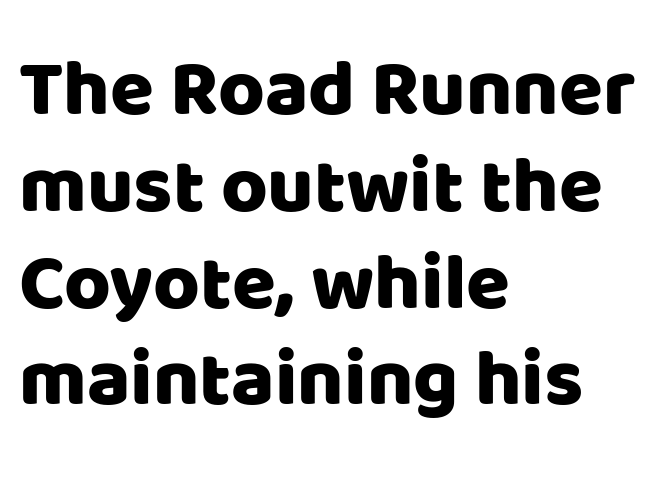
Q: Is the text italic (slanted)? A: No, it is upright.
Q: Is the typeface a serif or a sans-serif typeface? A: Sans-serif.
Q: Is the text underlined? A: No.
Q: How is the paragraph aligned? A: Left-aligned.
Q: Is the spacing between letters normal or unusually wide? A: Normal.
Q: Width (condensed, normal, or wide)? A: Normal.
Q: Stroke contrast? A: Low.
Q: x-height? A: Large.
Q: Monospaced? A: No.
